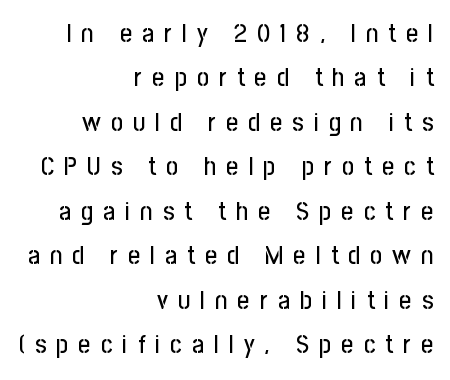
The image shows 26 px text type, upright; set right-aligned, line spacing 1.71x, unusually wide letter spacing (+0.39 em), not underlined.
